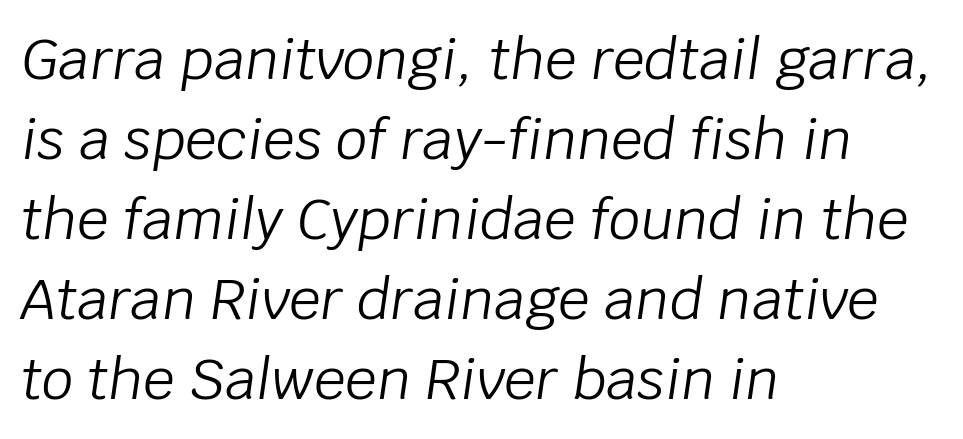
Q: Is the text bold? A: No.
Q: Is the text italic (slanted)? A: Yes, it leans right by about 8 degrees.
Q: Is the text underlined? A: No.
Q: How is the paragraph aligned? A: Left-aligned.
Q: Is the spacing between letters normal or unusually wide? A: Normal.
Q: Is the spacing between lines tight, normal or loose? A: Normal.
Q: Width (condensed, normal, or wide)? A: Normal.
Q: Stroke contrast? A: Low.
Q: x-height? A: Large.
Q: Monospaced? A: No.
